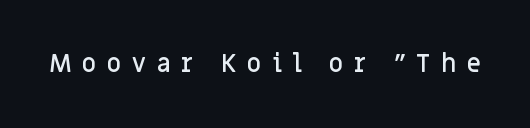
Q: Is the text bold? A: Semi-bold.
Q: Is the text italic (slanted)? A: No, it is upright.
Q: Is the text underlined? A: No.
Q: Is the spacing between letters normal or unusually wide? A: Unusually wide.
